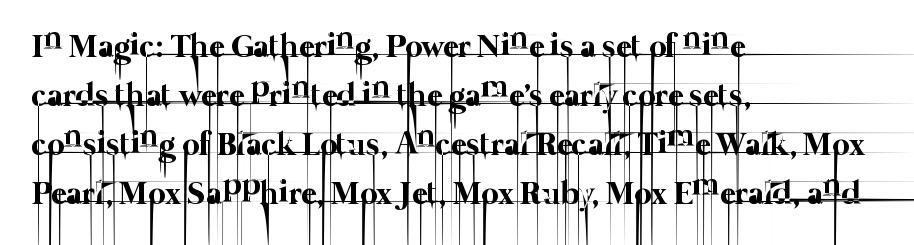
Q: Is the text bold? A: No.
Q: Is the text underlined? A: No.
Q: How is the paragraph aligned? A: Left-aligned.
Q: Is the spacing between letters normal or unusually wide? A: Normal.
Q: Is the spacing between lines tight, normal or loose? A: Normal.
Q: Width (condensed, normal, or wide)? A: Normal.
Q: Stroke contrast? A: Low.
Q: x-height? A: Medium.
Q: Monospaced? A: No.
